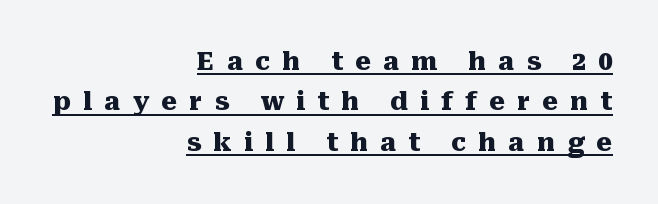
{"italic": "no", "bold": "yes", "underline": "yes", "align": "right", "line_spacing": "normal", "line_spacing_ratio": 1.62, "letter_spacing": "wide", "letter_spacing_em": 0.49, "glyph_px": 25}
